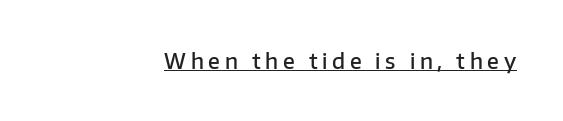
{"italic": "no", "bold": "semi", "underline": "yes", "align": "right", "letter_spacing": "wide", "letter_spacing_em": 0.22, "glyph_px": 21}
